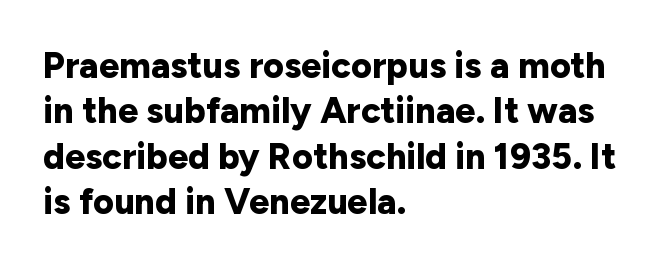
The image shows 36 px bold sans-serif type, upright; set left-aligned, normal line spacing (1.26x), normal letter spacing, not underlined; low stroke contrast and a medium x-height.
